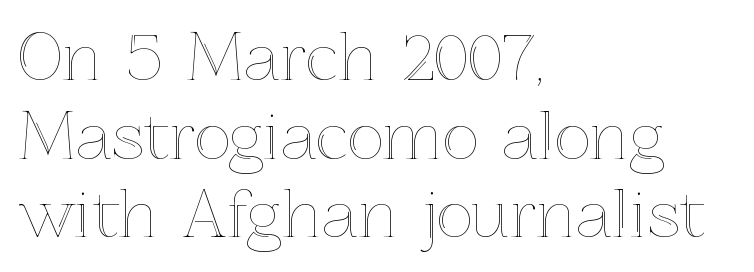
Q: Is the text italic (slanted)? A: No, it is upright.
Q: Is the text underlined? A: No.
Q: How is the paragraph aligned? A: Left-aligned.
Q: Is the spacing between letters normal or unusually wide? A: Normal.
Q: Is the spacing between lines tight, normal or loose? A: Normal.
Q: Width (condensed, normal, or wide)? A: Normal.
Q: x-height? A: Medium.
Q: Monospaced? A: No.
